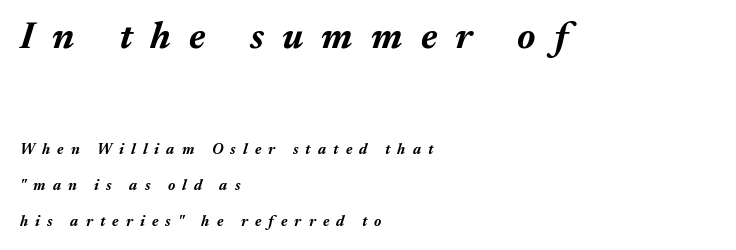
The image shows 38 px bold type, italic (leaning right); set left-aligned, loose line spacing (2.4x), unusually wide letter spacing (+0.48 em), not underlined; the first (top) block is 2.53x larger; medium stroke contrast and a medium x-height.
